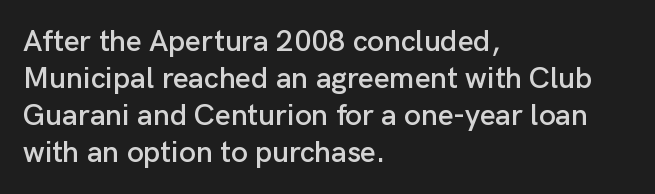
{"serif": "no", "italic": "no", "width": "normal", "stroke_contrast": "low", "x_height": "medium", "monospaced": "no", "underline": "no", "align": "left", "line_spacing_ratio": 1.23, "letter_spacing": "normal", "letter_spacing_em": 0.0, "glyph_px": 30}
